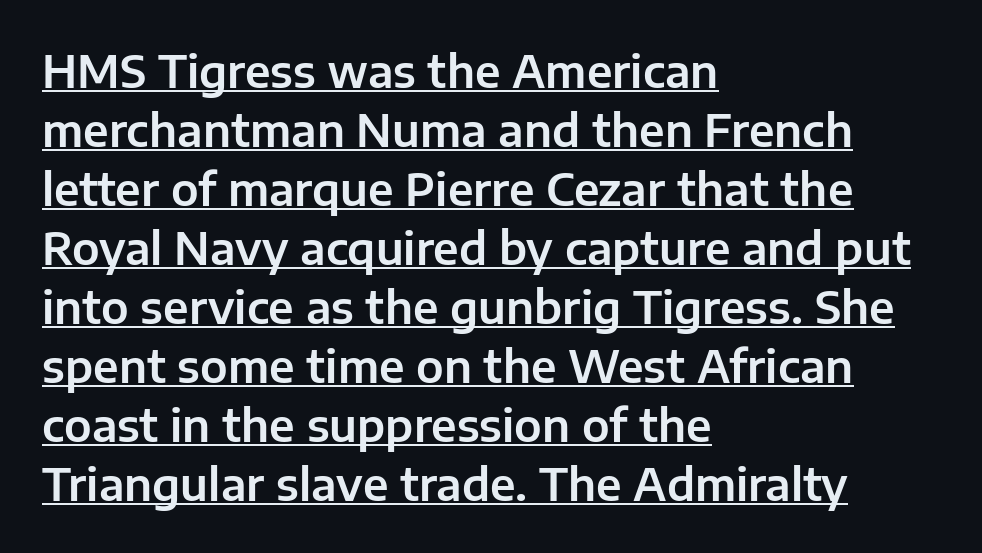
Q: Is the text italic (slanted)? A: No, it is upright.
Q: Is the typeface a serif or a sans-serif typeface? A: Sans-serif.
Q: Is the text underlined? A: Yes.
Q: How is the paragraph aligned? A: Left-aligned.
Q: Is the spacing between letters normal or unusually wide? A: Normal.
Q: Is the spacing between lines tight, normal or loose? A: Normal.
Q: Width (condensed, normal, or wide)? A: Normal.
Q: Stroke contrast? A: Low.
Q: x-height? A: Medium.
Q: Monospaced? A: No.
